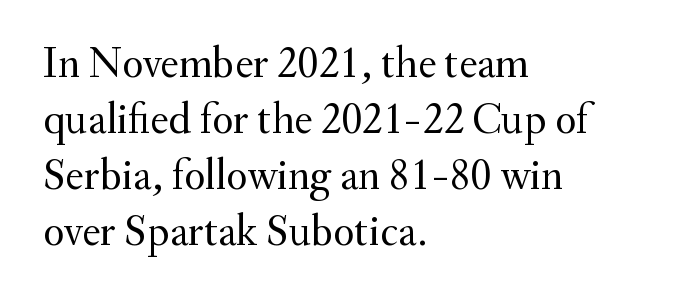
{"serif": "yes", "italic": "no", "bold": "no", "weight": "regular", "width": "normal", "stroke_contrast": "medium", "x_height": "small", "monospaced": "no", "underline": "no", "align": "left", "line_spacing": "normal", "line_spacing_ratio": 1.27, "letter_spacing": "normal", "letter_spacing_em": 0.0, "glyph_px": 44}
